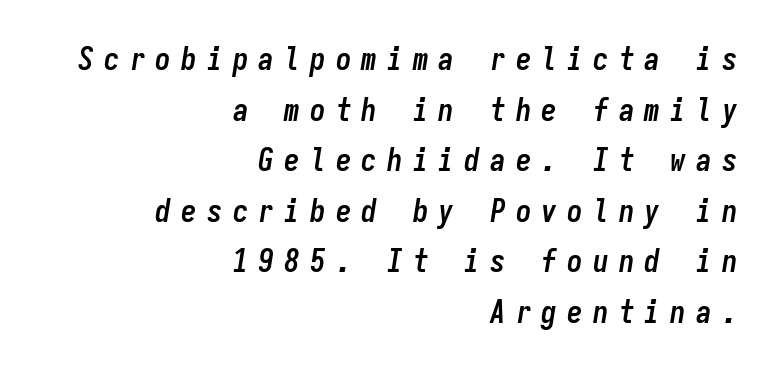
{"italic": "yes", "lean": "right", "slant_degrees": 9, "bold": "yes", "weight": "semibold", "width": "condensed", "stroke_contrast": "low", "x_height": "medium", "monospaced": "yes", "underline": "no", "align": "right", "line_spacing": "normal", "line_spacing_ratio": 1.63, "letter_spacing": "wide", "letter_spacing_em": 0.33, "glyph_px": 31}
